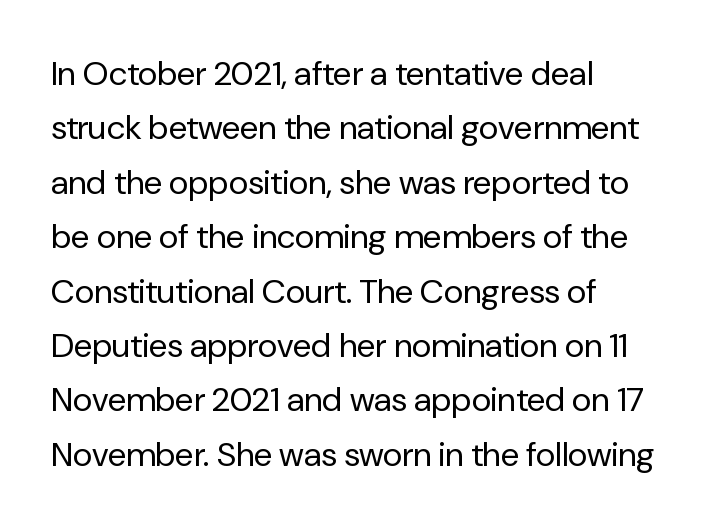
Caption: multi-line text, flush left, ragged right. Lines of text with bare space underneath. The line texture is even and compact thanks to regular tracking. Posture: vertical. What kind of face is this? One without serifs — a sans. Character widths vary here, with narrow letters taking less room than wide ones.
